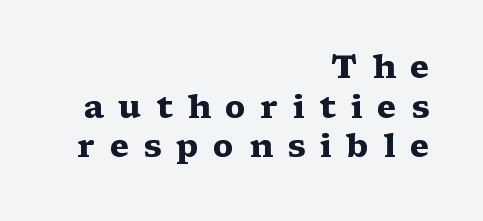
{"serif": "yes", "italic": "no", "bold": "yes", "weight": "heavy", "width": "wide", "stroke_contrast": "medium", "x_height": "medium", "monospaced": "no", "underline": "no", "align": "right", "line_spacing_ratio": 1.24, "letter_spacing": "wide", "letter_spacing_em": 0.45, "glyph_px": 32}
